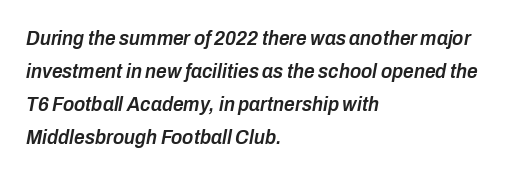
The image shows 21 px text type, italic (leaning right); set left-aligned, normal line spacing (1.57x), normal letter spacing, not underlined.
